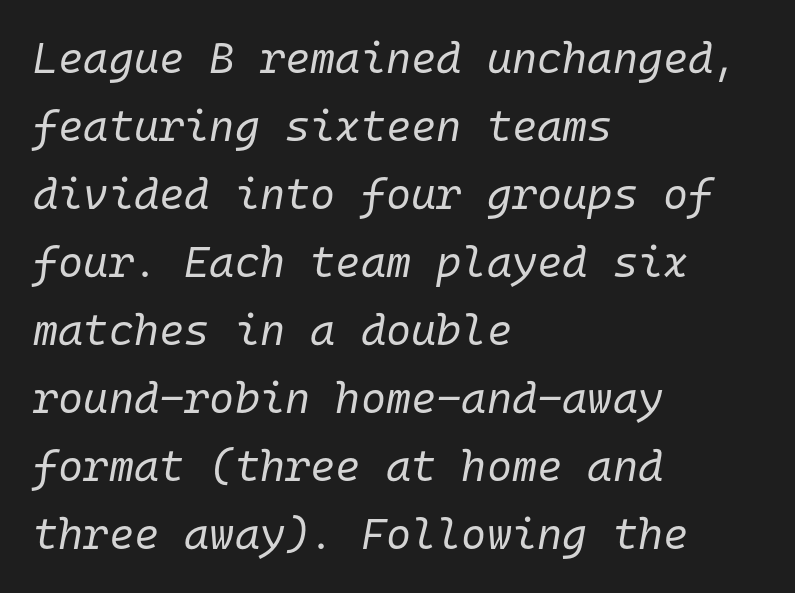
The image shows 43 px regular-weight type, italic (leaning right), monospaced; set left-aligned, normal line spacing (1.58x), normal letter spacing, not underlined; low stroke contrast and a medium x-height.
